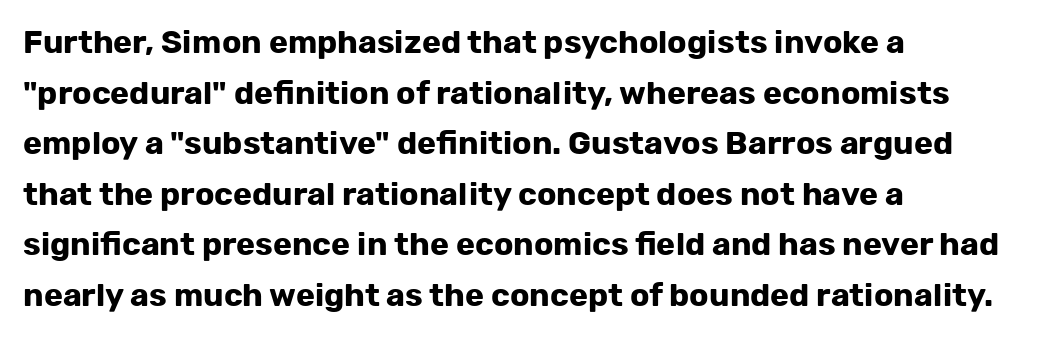
Notice how thick the strokes are: this is what a full bold looks like. The typeface chosen for these lines omits serifs. This sample has the flowing, uneven cadence of proportional lettering. The lines in this sample share a left origin and differ only in where they stop. These lines keep a tight, regular rhythm from letter to letter.
